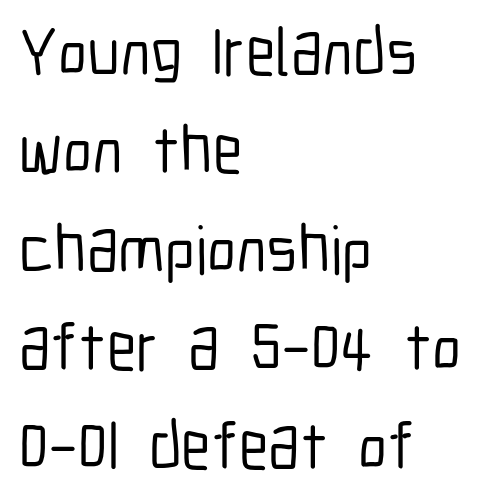
Designer's note — italics off, roman on. Stroke terminals: plain, sans-serif. This sample keeps an unexceptional amount of space between lines. The text block is weighted toward the left margin, trailing off unevenly rightward.
